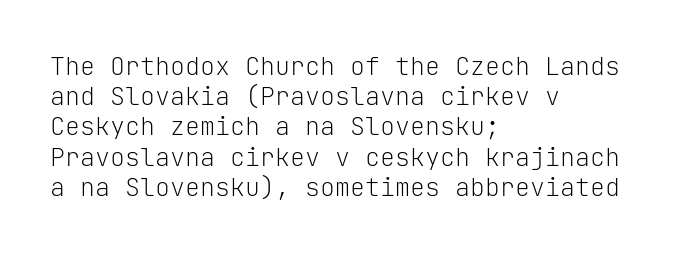
Q: Is the text bold? A: No.
Q: Is the text italic (slanted)? A: No, it is upright.
Q: Is the text underlined? A: No.
Q: How is the paragraph aligned? A: Left-aligned.
Q: Is the spacing between letters normal or unusually wide? A: Normal.
